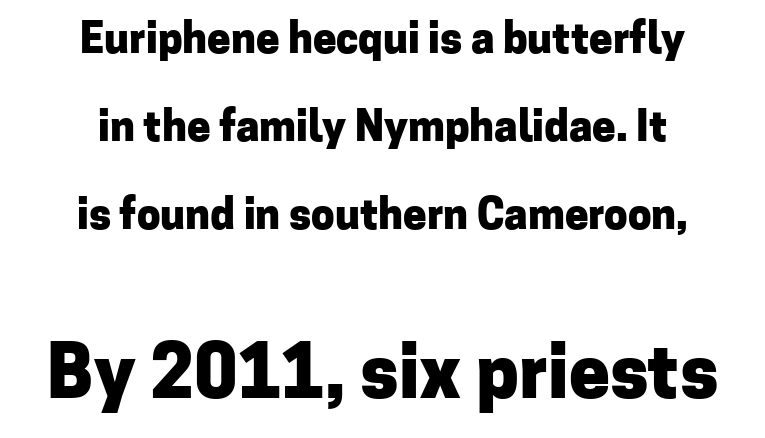
{"serif": "no", "italic": "no", "bold": "yes", "weight": "heavy", "width": "normal", "stroke_contrast": "low", "x_height": "medium", "monospaced": "no", "underline": "no", "align": "center", "line_spacing": "loose", "line_spacing_ratio": 2.09, "letter_spacing": "normal", "letter_spacing_em": 0.0, "larger_block": "second", "size_ratio": 1.74, "glyph_px": 73}
